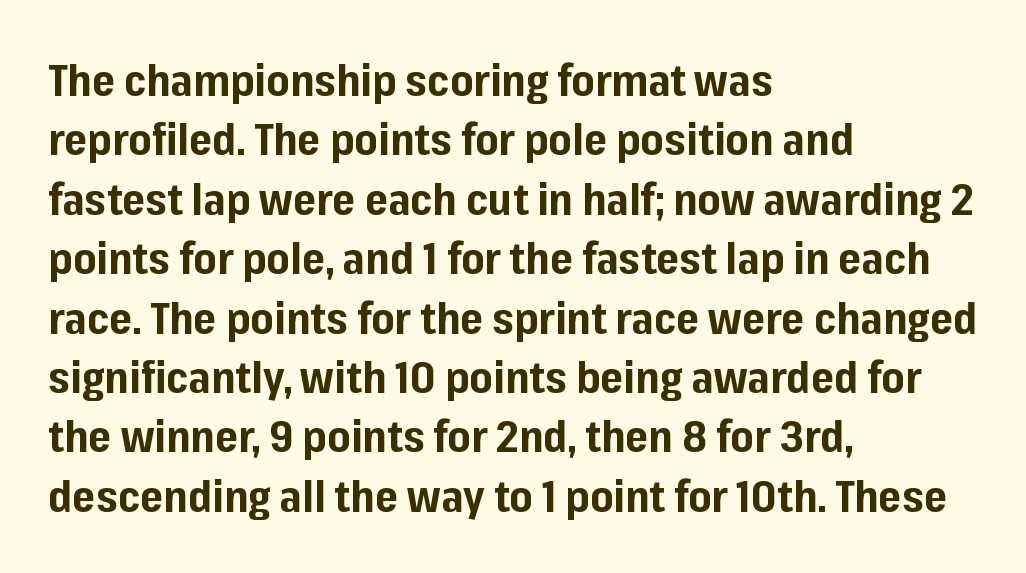
{"serif": "no", "italic": "no", "bold": "yes", "weight": "bold", "width": "normal", "stroke_contrast": "low", "x_height": "medium", "monospaced": "no", "underline": "no", "align": "left", "line_spacing": "normal", "line_spacing_ratio": 1.35, "letter_spacing": "normal", "letter_spacing_em": 0.0, "glyph_px": 44}
